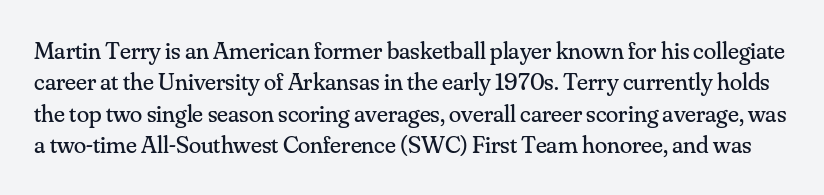
{"italic": "no", "bold": "no", "underline": "no", "line_spacing": "normal", "line_spacing_ratio": 1.26, "letter_spacing": "normal", "letter_spacing_em": 0.0, "glyph_px": 25}
